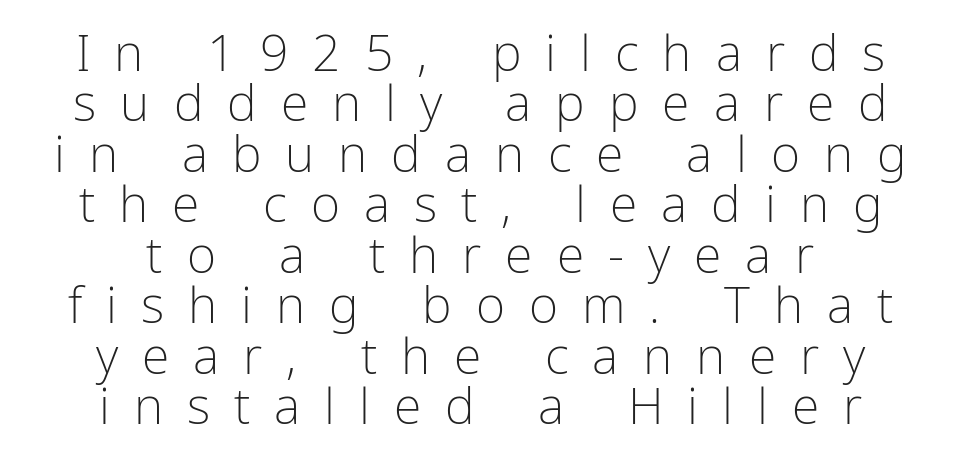
{"serif": "no", "italic": "no", "bold": "no", "weight": "light", "width": "condensed", "stroke_contrast": "low", "x_height": "medium", "monospaced": "no", "underline": "no", "align": "center", "line_spacing": "tight", "line_spacing_ratio": 1.01, "letter_spacing": "wide", "letter_spacing_em": 0.48, "glyph_px": 50}
